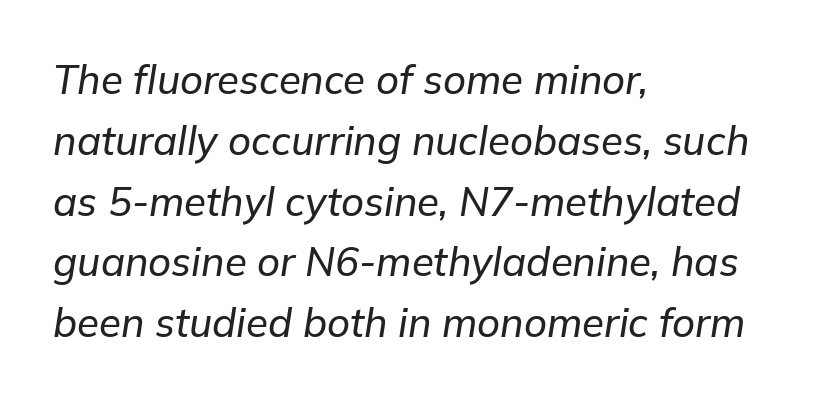
The image shows 40 px text type, italic (leaning right); set left-aligned, normal line spacing (1.52x), normal letter spacing, not underlined; low stroke contrast and a medium x-height.
